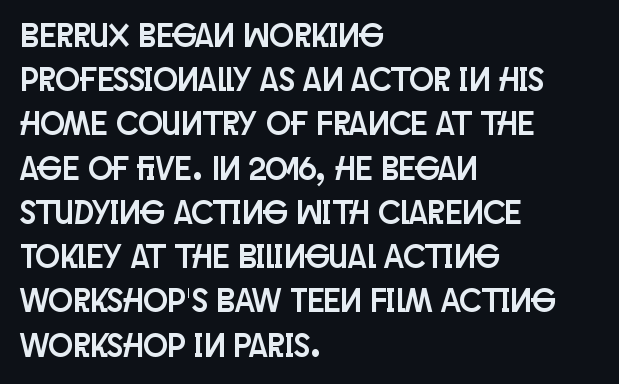
The image shows 33 px condensed sans-serif type, upright; set left-aligned, normal line spacing (1.34x), normal letter spacing, not underlined; low stroke contrast and a large x-height.
